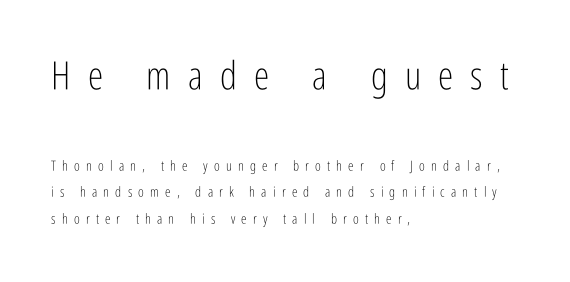
Glyph-to-glyph distance is far greater than everyday printed text. Rendered with straight, roman letterforms. Check the space under the baseline: it is left empty. Here the designer chose a conventional face with non-uniform glyph widths.
